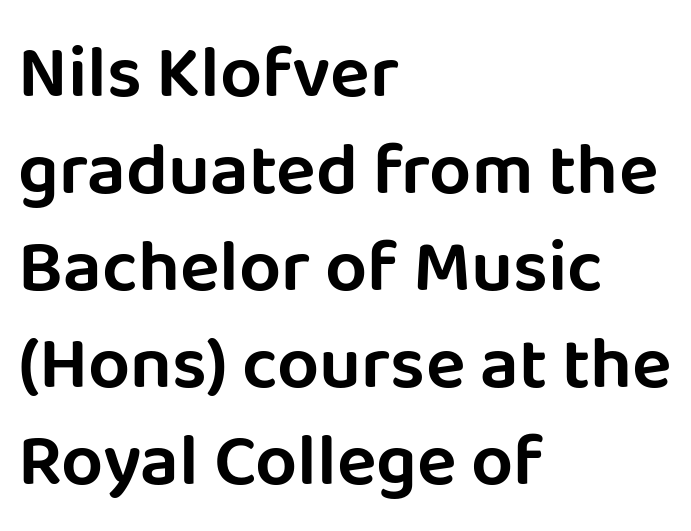
The image shows 74 px sans-serif type, upright; set left-aligned, normal line spacing (1.31x), normal letter spacing, not underlined; low stroke contrast and a large x-height.
